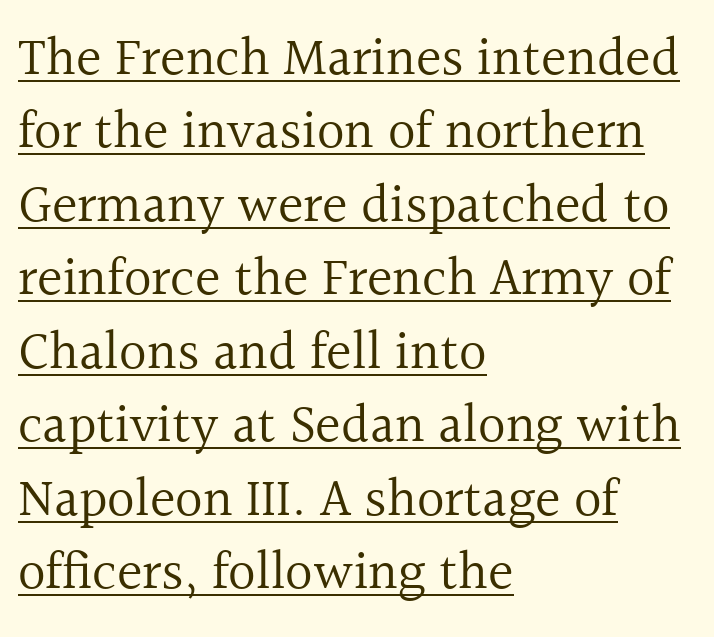
{"serif": "yes", "italic": "no", "bold": "no", "weight": "regular", "width": "normal", "x_height": "medium", "monospaced": "no", "underline": "yes", "align": "left", "line_spacing": "normal", "line_spacing_ratio": 1.36, "letter_spacing": "normal", "letter_spacing_em": 0.0, "glyph_px": 54}
